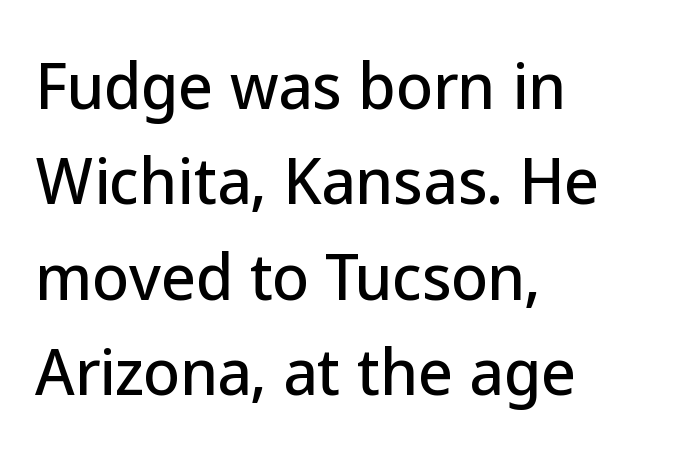
{"serif": "no", "italic": "no", "width": "normal", "stroke_contrast": "low", "x_height": "medium", "monospaced": "no", "underline": "no", "align": "left", "line_spacing": "normal", "line_spacing_ratio": 1.59, "letter_spacing": "normal", "letter_spacing_em": 0.0, "glyph_px": 60}
